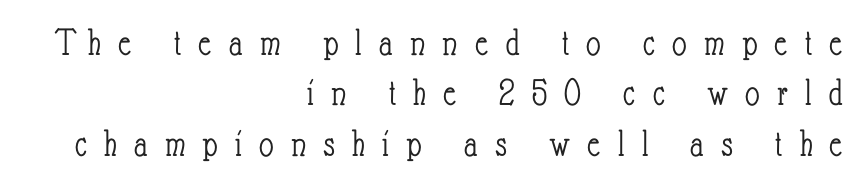
The image shows 40 px light, condensed type, upright; set right-aligned, normal line spacing (1.26x), unusually wide letter spacing (+0.43 em), not underlined; low stroke contrast and a small x-height.
